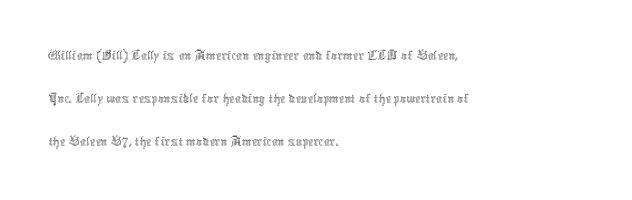
The image shows 31 px thin, condensed type, upright; set left-aligned, normal line spacing (1.39x), normal letter spacing, not underlined; a medium x-height.
